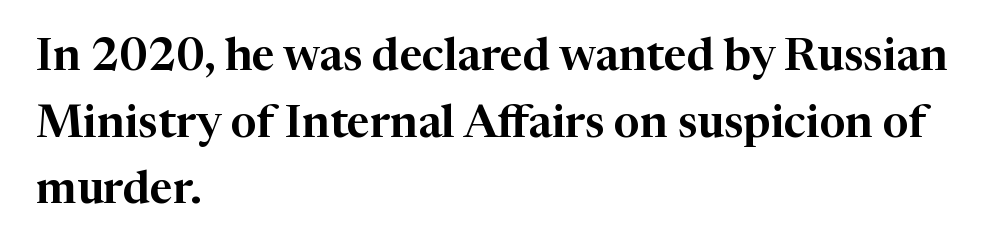
Nobody drew a line under any word here. The rendering uses a moderate line-height, typical for paragraphs. The type is set solid horizontally, with unmodified tracking. You can tell from the footed stems that serif type was used.
